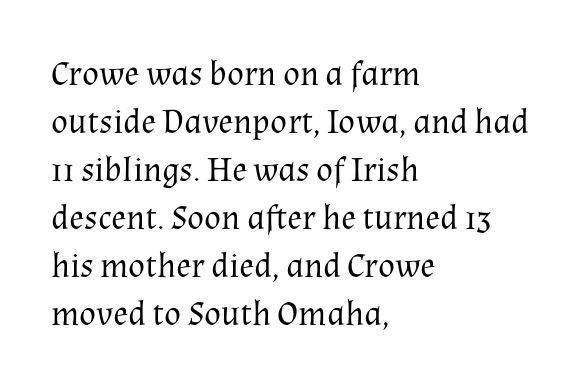
Note: serifs present on the glyphs. Note the varied advance widths — an 'i' is clearly narrower than an 'm'. Alignment: flush left. Ascenders rise straight up at ninety degrees.
